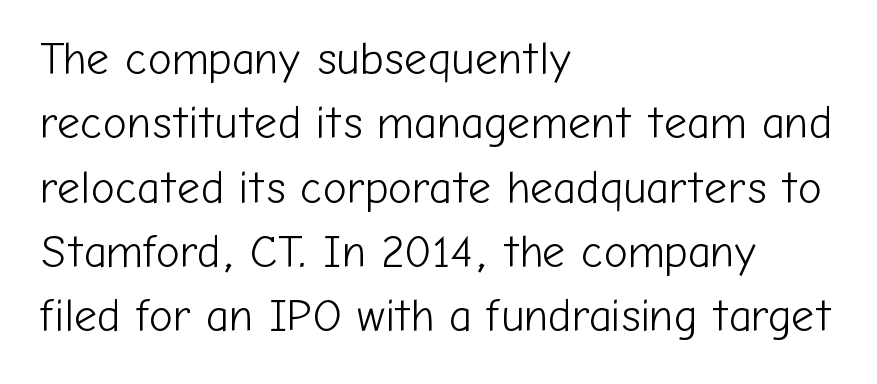
The leading is moderate, giving the passage an even texture. Short and long lines alike share a common starting point at left. Each letter's strokes conclude bluntly, with no projecting serifs. The specimen reads as upright at a glance.
